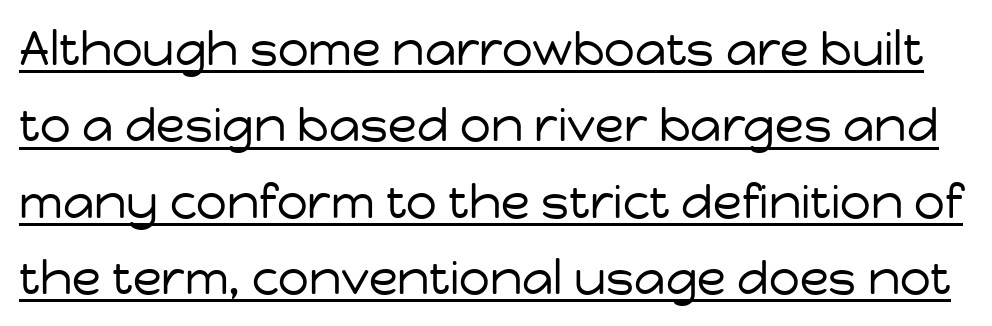
{"serif": "no", "italic": "no", "bold": "no", "weight": "regular", "width": "normal", "stroke_contrast": "low", "x_height": "medium", "monospaced": "no", "underline": "yes", "line_spacing": "normal", "line_spacing_ratio": 1.59, "letter_spacing": "normal", "letter_spacing_em": 0.0, "glyph_px": 48}
